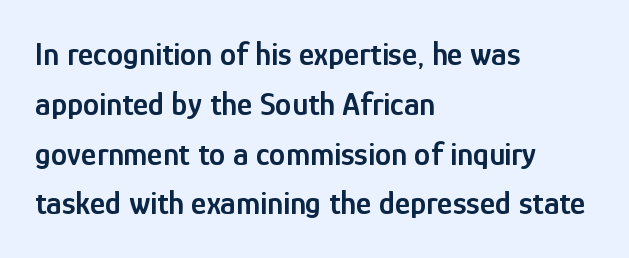
{"serif": "no", "italic": "no", "bold": "semi", "weight": "semibold", "width": "condensed", "stroke_contrast": "low", "x_height": "medium", "monospaced": "no", "underline": "no", "align": "left", "line_spacing": "normal", "line_spacing_ratio": 1.51, "letter_spacing": "normal", "letter_spacing_em": 0.0, "glyph_px": 33}
